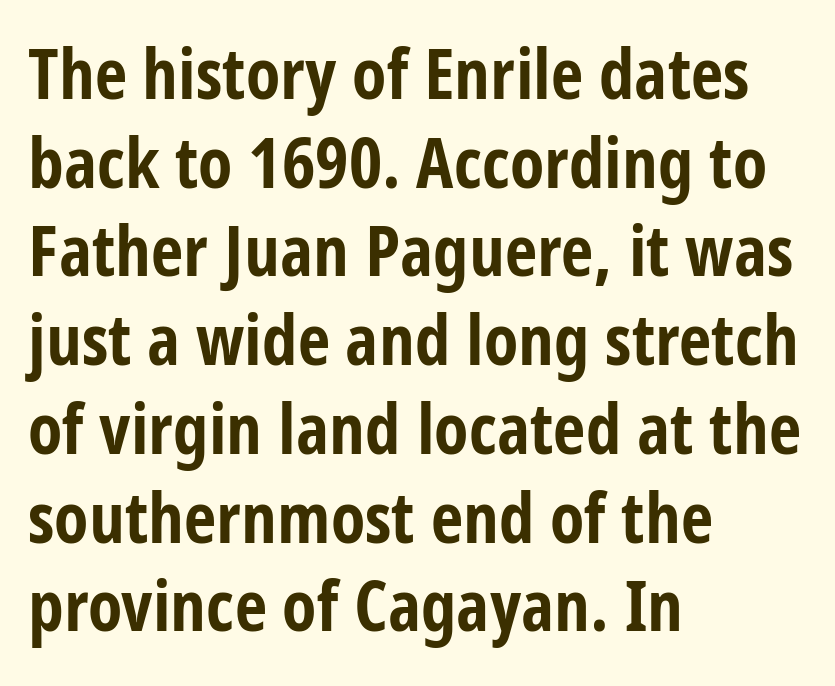
Q: Is the text bold? A: Yes.
Q: Is the text italic (slanted)? A: No, it is upright.
Q: Is the typeface a serif or a sans-serif typeface? A: Sans-serif.
Q: Is the text underlined? A: No.
Q: How is the paragraph aligned? A: Left-aligned.
Q: Is the spacing between letters normal or unusually wide? A: Normal.
Q: Is the spacing between lines tight, normal or loose? A: Normal.
Q: Width (condensed, normal, or wide)? A: Condensed.
Q: Stroke contrast? A: Low.
Q: x-height? A: Large.
Q: Monospaced? A: No.
